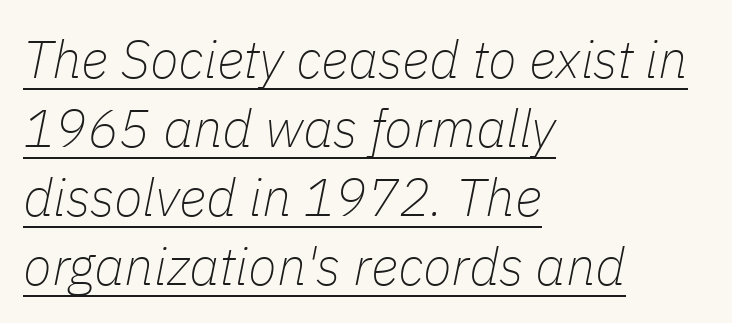
The image shows 53 px thin type, italic (leaning right); set left-aligned, normal line spacing (1.3x), normal letter spacing, underlined; low stroke contrast and a medium x-height.
